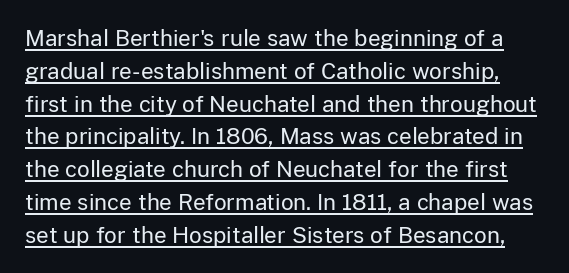
Q: Is the text bold? A: No.
Q: Is the text italic (slanted)? A: No, it is upright.
Q: Is the text underlined? A: Yes.
Q: Is the spacing between letters normal or unusually wide? A: Normal.
Q: Is the spacing between lines tight, normal or loose? A: Normal.
